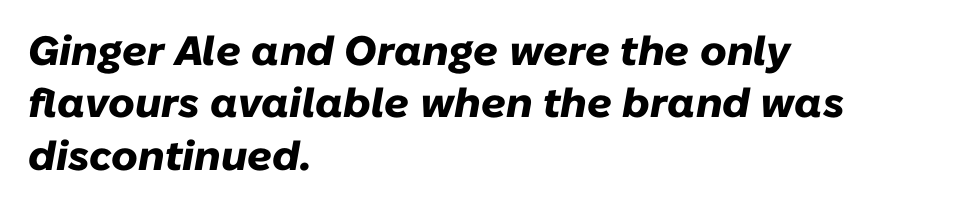
{"italic": "yes", "lean": "right", "slant_degrees": 10, "bold": "yes", "weight": "heavy", "width": "normal", "stroke_contrast": "low", "x_height": "medium", "monospaced": "no", "underline": "no", "align": "left", "line_spacing": "normal", "line_spacing_ratio": 1.28, "letter_spacing": "normal", "letter_spacing_em": 0.0, "glyph_px": 41}
